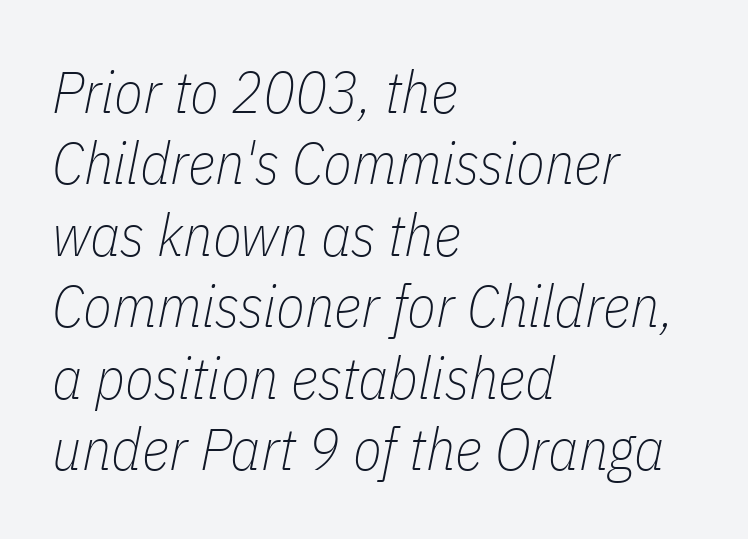
This rendering features lettering with no underline. Think standard paragraph weight, or any step lighter than that. Honestly, the letter spacing is just normal — you wouldn't notice it. Posture: slanted. Leftover space on each line is placed entirely after the last word. Do the characters align in a grid? No, the font is proportional.
